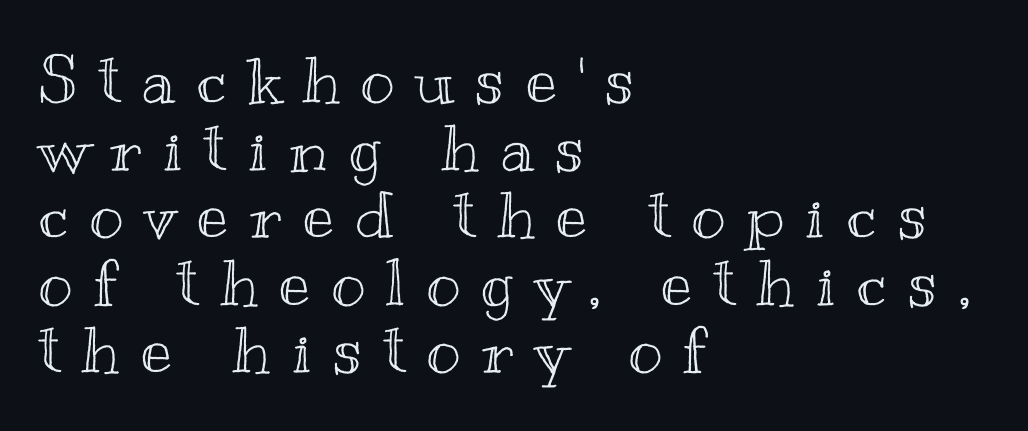
Q: Is the text italic (slanted)? A: No, it is upright.
Q: Is the text underlined? A: No.
Q: How is the paragraph aligned? A: Left-aligned.
Q: Is the spacing between letters normal or unusually wide? A: Unusually wide.
Q: Is the spacing between lines tight, normal or loose? A: Tight.
Q: Width (condensed, normal, or wide)? A: Wide.
Q: x-height? A: Small.
Q: Monospaced? A: No.
